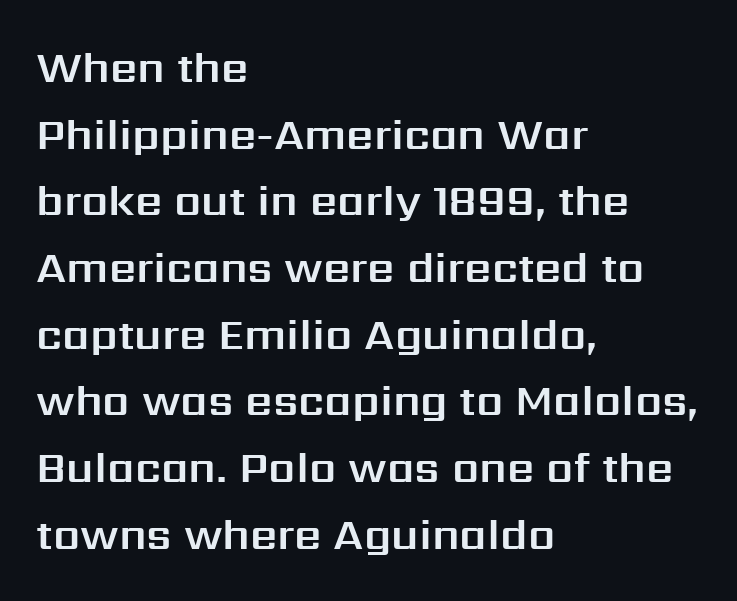
Short note: letters normally spaced. Is the block centered? No — it sits flush against the left margin. Are there feet on the stems? There aren't — it's a sans. Characters remain perfectly vertical along every line. The block of text has a typical density, with ordinary space between rows. This rendering features lettering with no underline.
